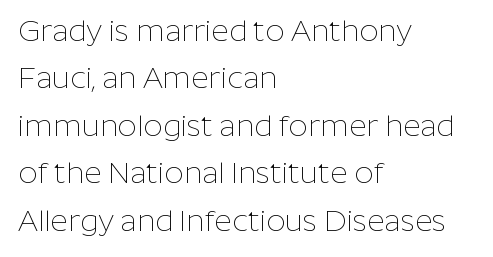
The leading is moderate, giving the passage an even texture. Does the lettering tilt? It doesn't — this is upright. Short and long lines alike share a common starting point at left. Spacing between characters is what you'd get straight out of the box. Only glyphs here, with clear space below each row. Looks like regular typesetting: each glyph gets only the width it needs.
